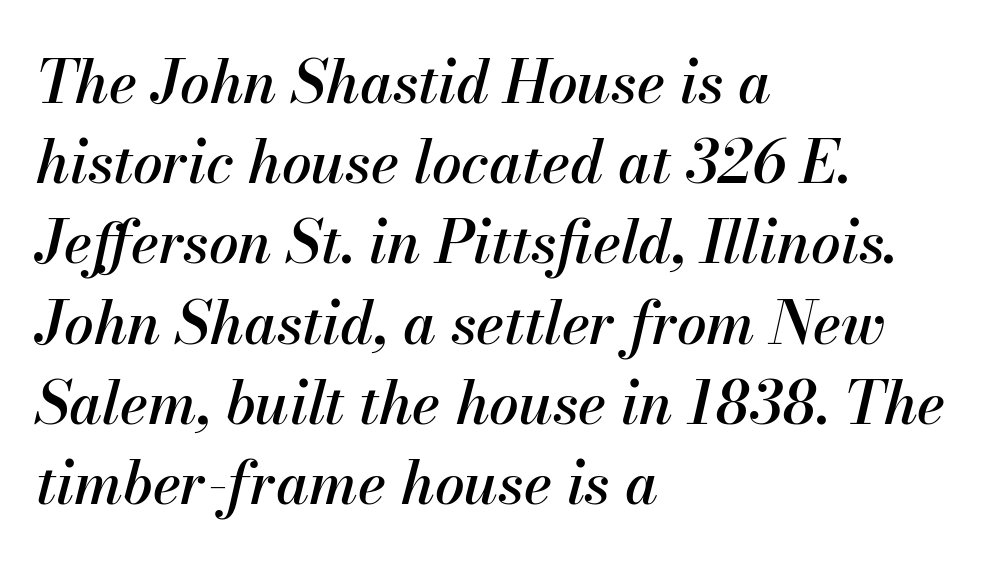
{"italic": "yes", "lean": "right", "slant_degrees": 13, "width": "normal", "stroke_contrast": "medium", "x_height": "small", "monospaced": "no", "underline": "no", "align": "left", "line_spacing": "normal", "line_spacing_ratio": 1.36, "letter_spacing": "normal", "letter_spacing_em": 0.0, "glyph_px": 59}
